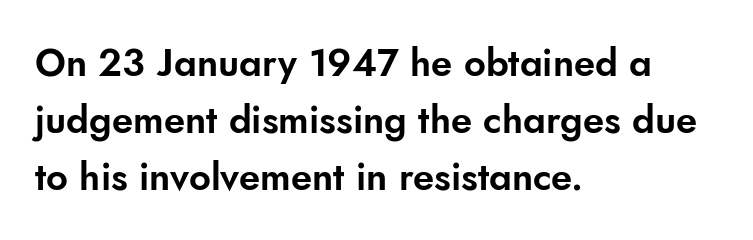
{"serif": "no", "italic": "no", "width": "normal", "stroke_contrast": "low", "x_height": "small", "monospaced": "no", "underline": "no", "align": "left", "line_spacing": "normal", "line_spacing_ratio": 1.5, "letter_spacing": "normal", "letter_spacing_em": 0.0, "glyph_px": 38}
